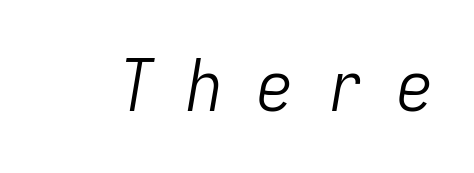
{"italic": "yes", "lean": "right", "slant_degrees": 9, "bold": "no", "weight": "light", "width": "condensed", "stroke_contrast": "low", "x_height": "medium", "monospaced": "yes", "underline": "no", "letter_spacing": "wide", "letter_spacing_em": 0.47, "glyph_px": 72}
